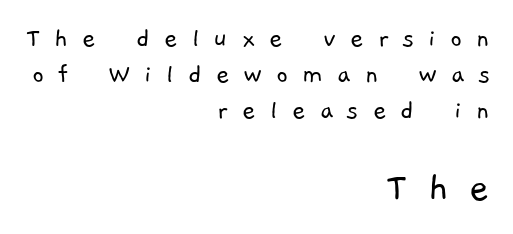
The gaps between neighbouring characters are conspicuously large. Does the type have serifs? No, each stem ends abruptly. Top chunk: small. Bottom chunk: large. The paragraph has a hard right edge and a soft left edge. This sample keeps an unexceptional amount of space between lines.
